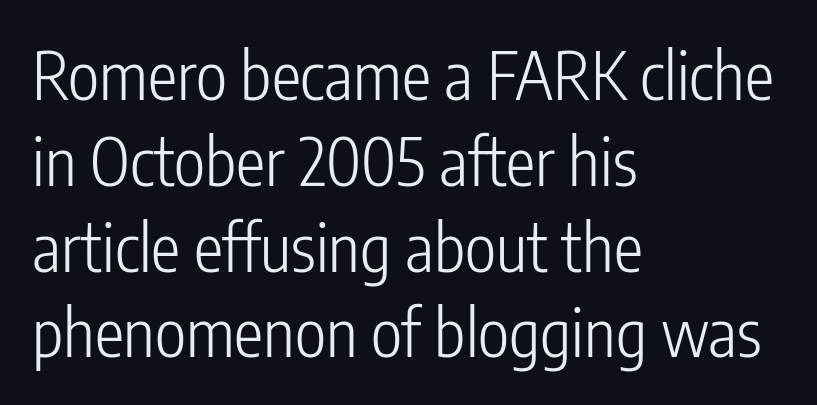
The image shows 66 px light, condensed sans-serif type, upright; set left-aligned, normal line spacing (1.3x), normal letter spacing, not underlined; low stroke contrast and a medium x-height.
